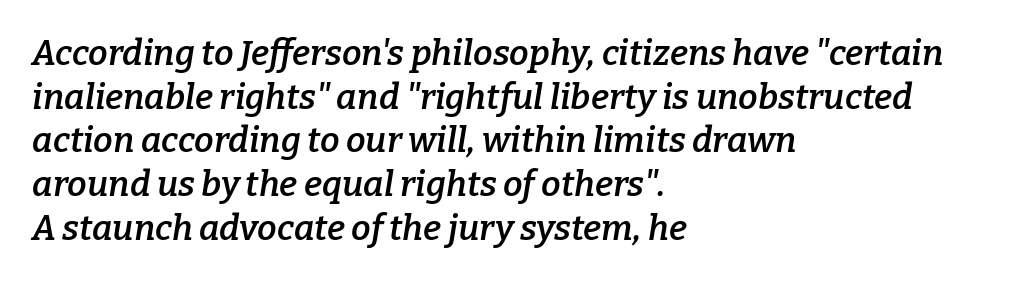
The passage shown stacks its lines at a standard gap. Is the block centered? No — it sits flush against the left margin. The letters sit at their default tracking, neither squeezed nor spread. Each glyph is drawn with semibold strokes, heavier than normal yet not fully bold.
